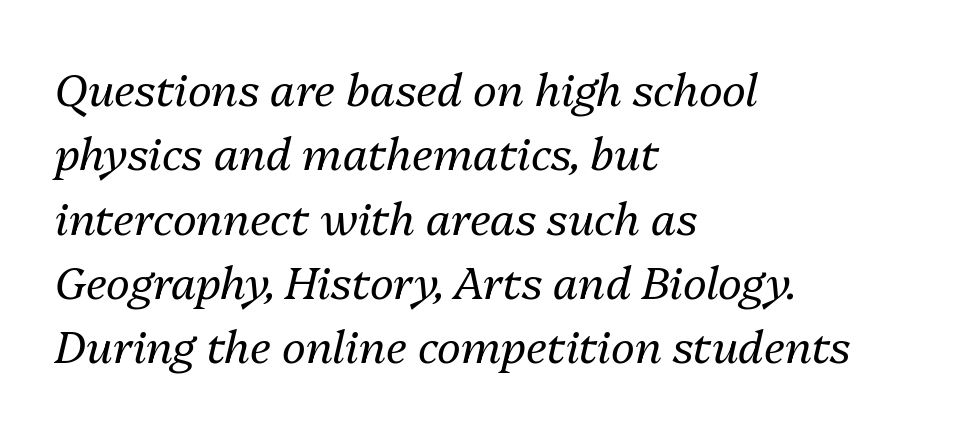
{"italic": "yes", "lean": "right", "slant_degrees": 13, "bold": "no", "weight": "regular", "width": "normal", "stroke_contrast": "medium", "x_height": "medium", "monospaced": "no", "underline": "no", "align": "left", "line_spacing": "normal", "line_spacing_ratio": 1.43, "letter_spacing": "normal", "letter_spacing_em": 0.0, "glyph_px": 45}
